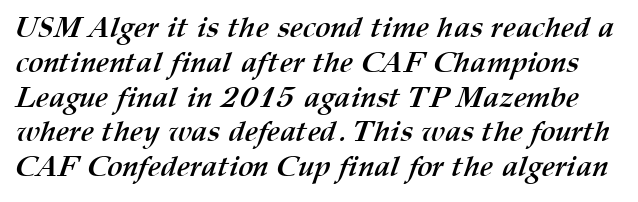
Q: Is the text bold? A: Yes.
Q: Is the text underlined? A: No.
Q: Is the spacing between letters normal or unusually wide? A: Normal.
Q: Width (condensed, normal, or wide)? A: Normal.
Q: Stroke contrast? A: Medium.
Q: x-height? A: Medium.
Q: Monospaced? A: No.
